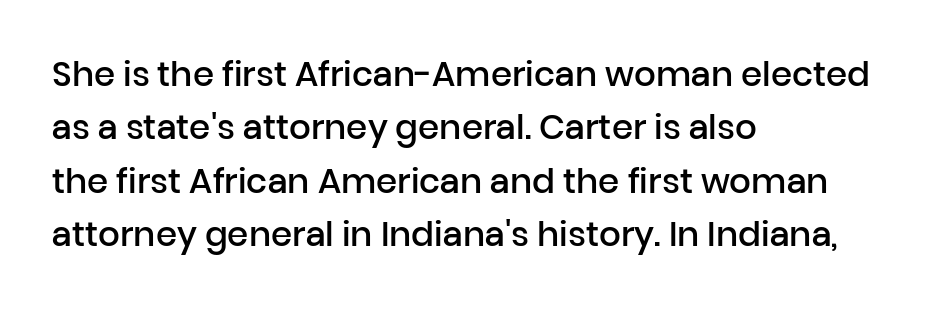
{"serif": "no", "italic": "no", "bold": "semi", "weight": "semibold", "width": "normal", "stroke_contrast": "low", "x_height": "medium", "monospaced": "no", "underline": "no", "align": "left", "line_spacing": "normal", "line_spacing_ratio": 1.57, "letter_spacing": "normal", "letter_spacing_em": 0.0, "glyph_px": 34}
